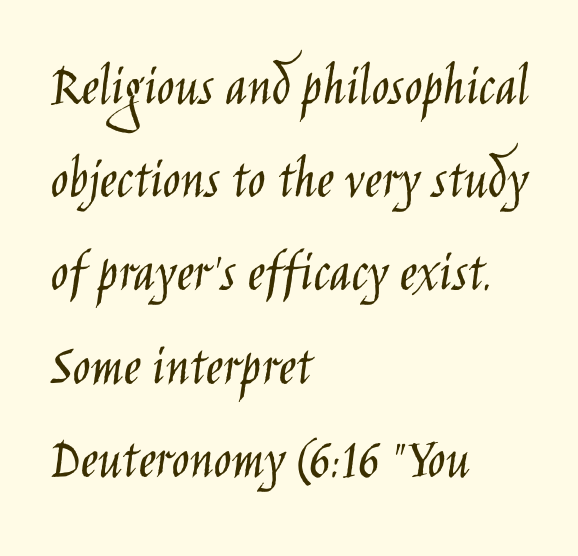
Q: Is the text bold? A: No.
Q: Is the text italic (slanted)? A: Yes.
Q: Is the typeface a serif or a sans-serif typeface? A: Sans-serif.
Q: Is the text underlined? A: No.
Q: How is the paragraph aligned? A: Left-aligned.
Q: Is the spacing between letters normal or unusually wide? A: Normal.
Q: Is the spacing between lines tight, normal or loose? A: Normal.
Q: Width (condensed, normal, or wide)? A: Condensed.
Q: Stroke contrast? A: Low.
Q: x-height? A: Large.
Q: Monospaced? A: No.
